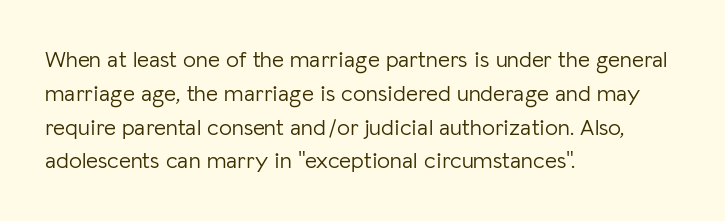
The image shows 23 px text type, upright; set left-aligned, normal line spacing (1.47x), normal letter spacing, not underlined.
